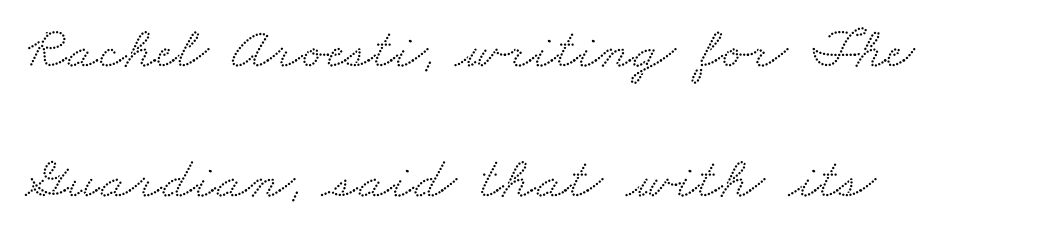
The image shows 60 px wide serif type; set left-aligned, loose line spacing (2.17x), normal letter spacing, not underlined; medium stroke contrast and a small x-height.
